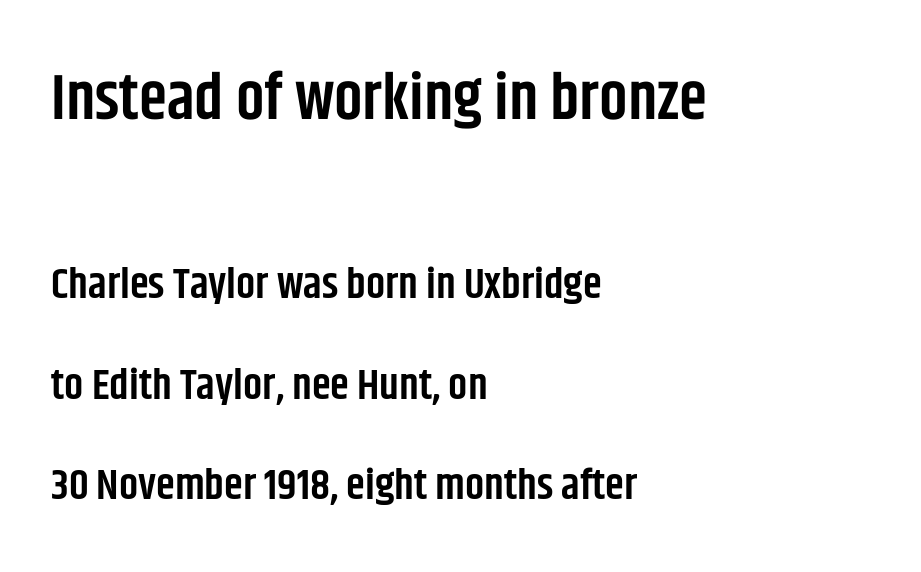
{"serif": "no", "italic": "no", "bold": "semi", "weight": "semibold", "width": "condensed", "stroke_contrast": "low", "x_height": "large", "monospaced": "no", "underline": "no", "align": "left", "line_spacing": "loose", "line_spacing_ratio": 2.34, "letter_spacing": "normal", "letter_spacing_em": 0.0, "larger_block": "first", "size_ratio": 1.49, "glyph_px": 64}
